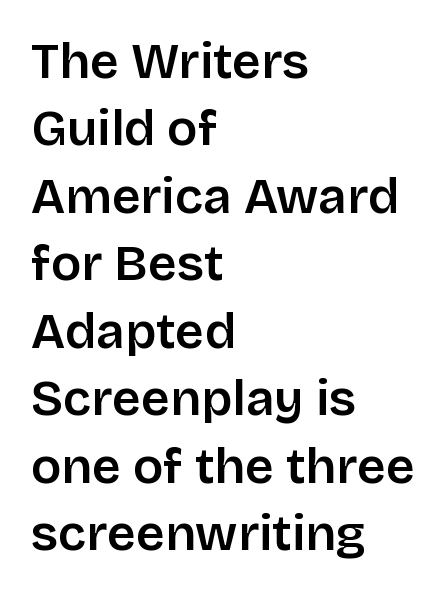
Q: Is the text bold? A: Semi-bold.
Q: Is the text italic (slanted)? A: No, it is upright.
Q: Is the typeface a serif or a sans-serif typeface? A: Sans-serif.
Q: Is the text underlined? A: No.
Q: How is the paragraph aligned? A: Left-aligned.
Q: Is the spacing between letters normal or unusually wide? A: Normal.
Q: Is the spacing between lines tight, normal or loose? A: Normal.
Q: Width (condensed, normal, or wide)? A: Normal.
Q: Stroke contrast? A: Low.
Q: x-height? A: Large.
Q: Monospaced? A: No.
